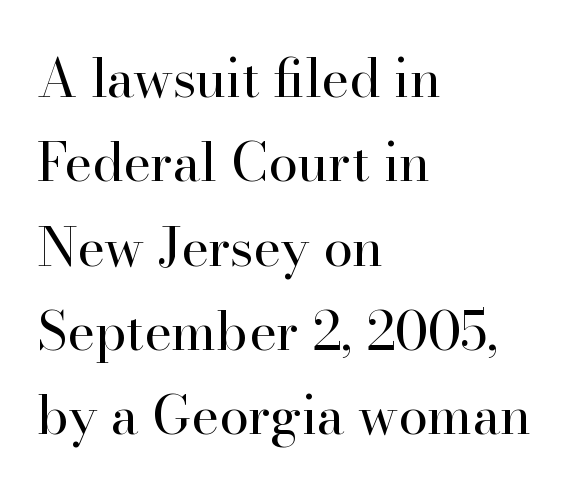
Q: Is the text bold? A: No.
Q: Is the text italic (slanted)? A: No, it is upright.
Q: Is the typeface a serif or a sans-serif typeface? A: Serif.
Q: Is the text underlined? A: No.
Q: How is the paragraph aligned? A: Left-aligned.
Q: Is the spacing between letters normal or unusually wide? A: Normal.
Q: Is the spacing between lines tight, normal or loose? A: Normal.
Q: Width (condensed, normal, or wide)? A: Normal.
Q: Stroke contrast? A: High.
Q: x-height? A: Small.
Q: Monospaced? A: No.
